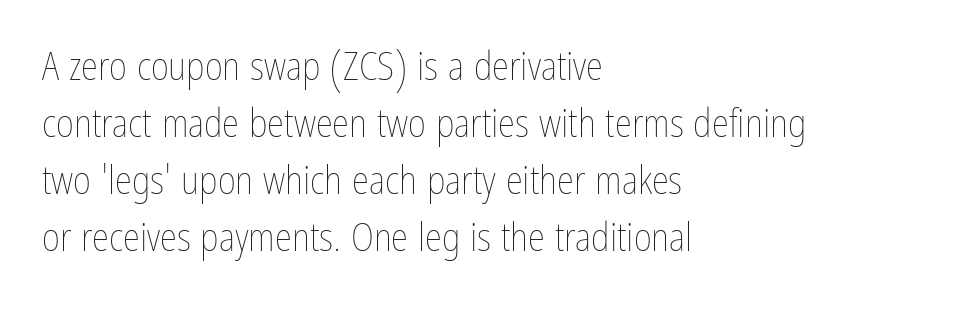
{"italic": "no", "bold": "no", "weight": "thin", "width": "condensed", "stroke_contrast": "low", "x_height": "medium", "monospaced": "no", "underline": "no", "align": "left", "line_spacing": "normal", "line_spacing_ratio": 1.46, "letter_spacing": "normal", "letter_spacing_em": 0.0, "glyph_px": 39}
